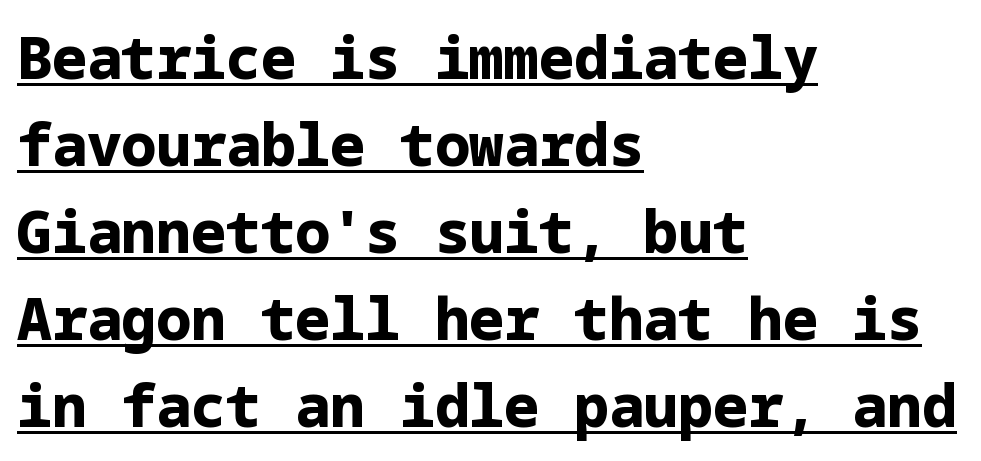
Q: Is the text bold? A: Yes.
Q: Is the text italic (slanted)? A: No, it is upright.
Q: Is the typeface a serif or a sans-serif typeface? A: Sans-serif.
Q: Is the text underlined? A: Yes.
Q: How is the paragraph aligned? A: Left-aligned.
Q: Is the spacing between letters normal or unusually wide? A: Normal.
Q: Is the spacing between lines tight, normal or loose? A: Normal.
Q: Width (condensed, normal, or wide)? A: Normal.
Q: Stroke contrast? A: Low.
Q: x-height? A: Medium.
